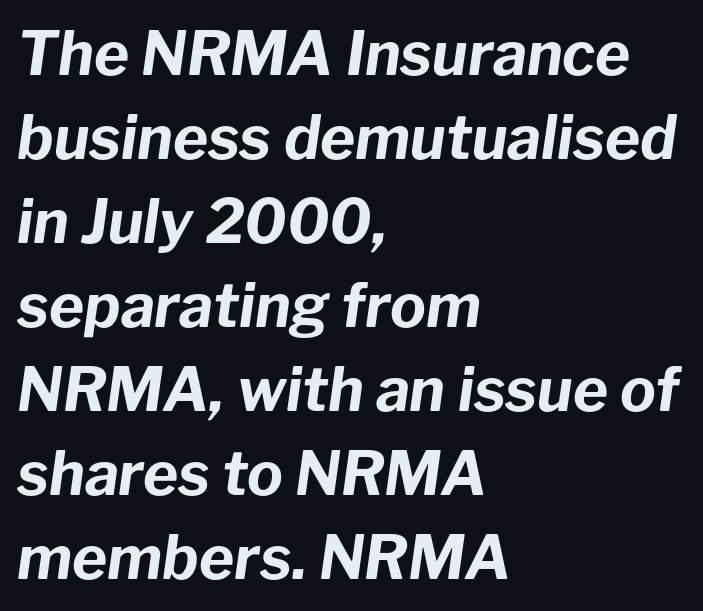
Q: Is the text bold? A: Yes.
Q: Is the text italic (slanted)? A: Yes, it leans right by about 8 degrees.
Q: Is the text underlined? A: No.
Q: How is the paragraph aligned? A: Left-aligned.
Q: Is the spacing between letters normal or unusually wide? A: Normal.
Q: Is the spacing between lines tight, normal or loose? A: Normal.
Q: Width (condensed, normal, or wide)? A: Normal.
Q: Stroke contrast? A: Low.
Q: x-height? A: Medium.
Q: Monospaced? A: No.
